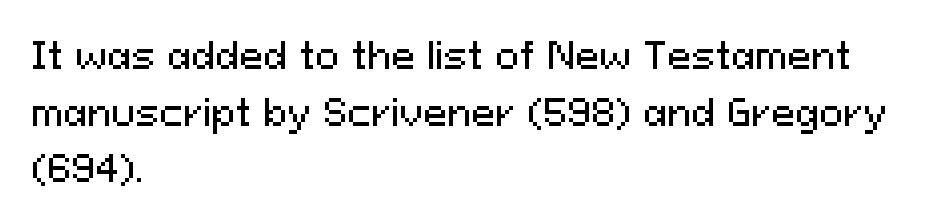
The image shows 36 px sans-serif type, upright; set left-aligned, normal line spacing (1.57x), normal letter spacing, not underlined; medium stroke contrast and a medium x-height.
